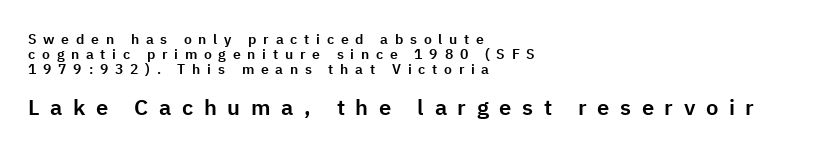
Q: Is the text italic (slanted)? A: No, it is upright.
Q: Is the text underlined? A: No.
Q: How is the paragraph aligned? A: Left-aligned.
Q: Is the spacing between letters normal or unusually wide? A: Unusually wide.
Q: Is the spacing between lines tight, normal or loose? A: Tight.
Q: Which block of text is set in a larger size, the first (top) or the second (bottom)? A: The second (bottom) one.
